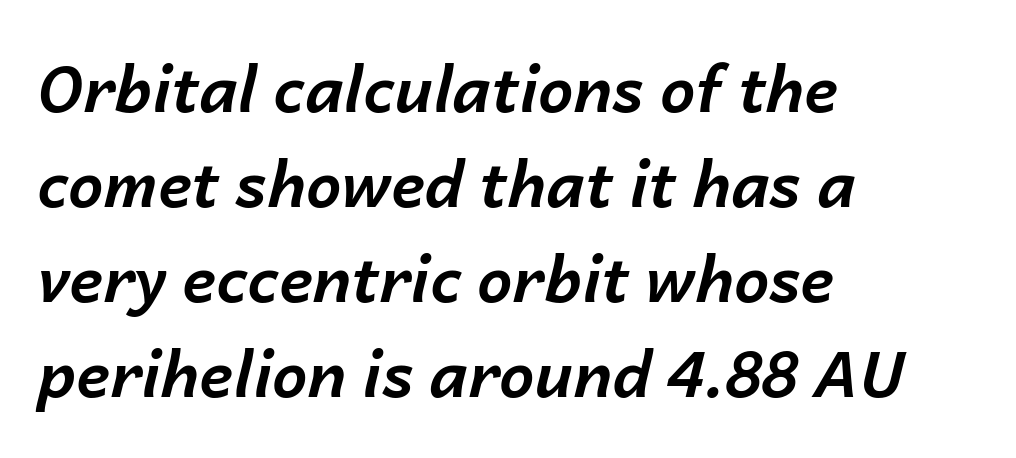
Q: Is the text bold? A: Yes.
Q: Is the text italic (slanted)? A: Yes, it leans right by about 14 degrees.
Q: Is the text underlined? A: No.
Q: How is the paragraph aligned? A: Left-aligned.
Q: Is the spacing between letters normal or unusually wide? A: Normal.
Q: Is the spacing between lines tight, normal or loose? A: Normal.
Q: Width (condensed, normal, or wide)? A: Normal.
Q: Stroke contrast? A: Low.
Q: x-height? A: Medium.
Q: Monospaced? A: No.
